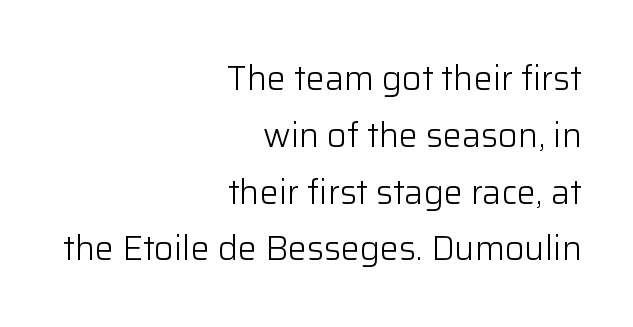
{"serif": "no", "italic": "no", "bold": "no", "weight": "light", "width": "normal", "stroke_contrast": "low", "x_height": "medium", "monospaced": "no", "underline": "no", "align": "right", "line_spacing": "normal", "line_spacing_ratio": 1.67, "letter_spacing": "normal", "letter_spacing_em": 0.0, "glyph_px": 34}
